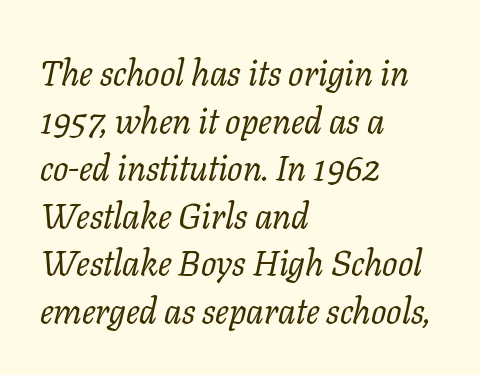
This sample has the flowing, uneven cadence of proportional lettering. The face used here has a pronounced slope to its letters. The baseline area is clear. The tracking reads as untouched default to a designer's eye. This is not heavy type; no bold has been used.
